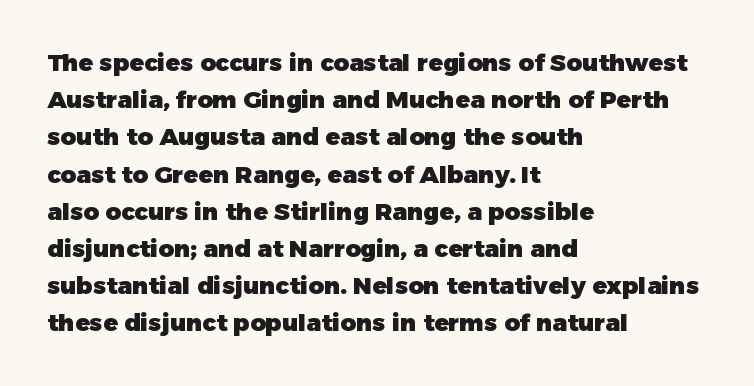
{"italic": "no", "bold": "yes", "underline": "no", "align": "left", "line_spacing": "normal", "line_spacing_ratio": 1.55, "letter_spacing": "normal", "letter_spacing_em": 0.0, "glyph_px": 24}
